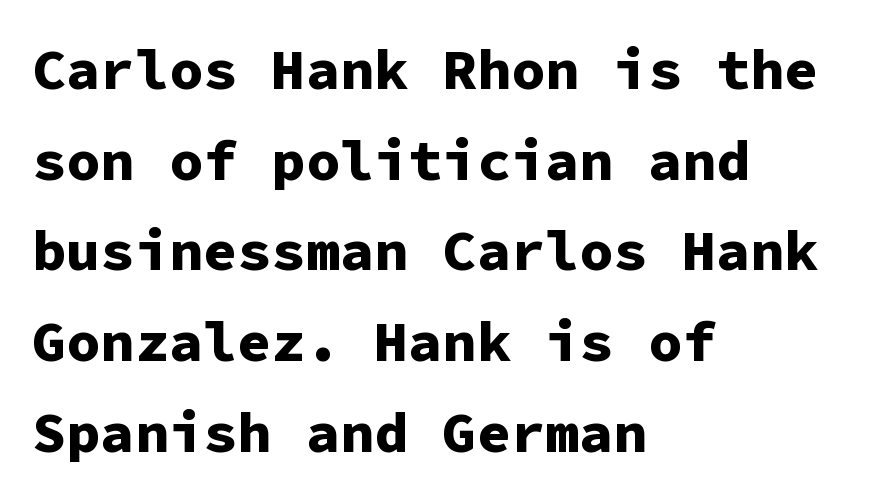
Q: Is the text bold? A: Yes.
Q: Is the text italic (slanted)? A: No, it is upright.
Q: Is the typeface a serif or a sans-serif typeface? A: Sans-serif.
Q: Is the text underlined? A: No.
Q: How is the paragraph aligned? A: Left-aligned.
Q: Is the spacing between letters normal or unusually wide? A: Normal.
Q: Is the spacing between lines tight, normal or loose? A: Normal.
Q: Width (condensed, normal, or wide)? A: Normal.
Q: Stroke contrast? A: Low.
Q: x-height? A: Medium.
Q: Monospaced? A: Yes.
